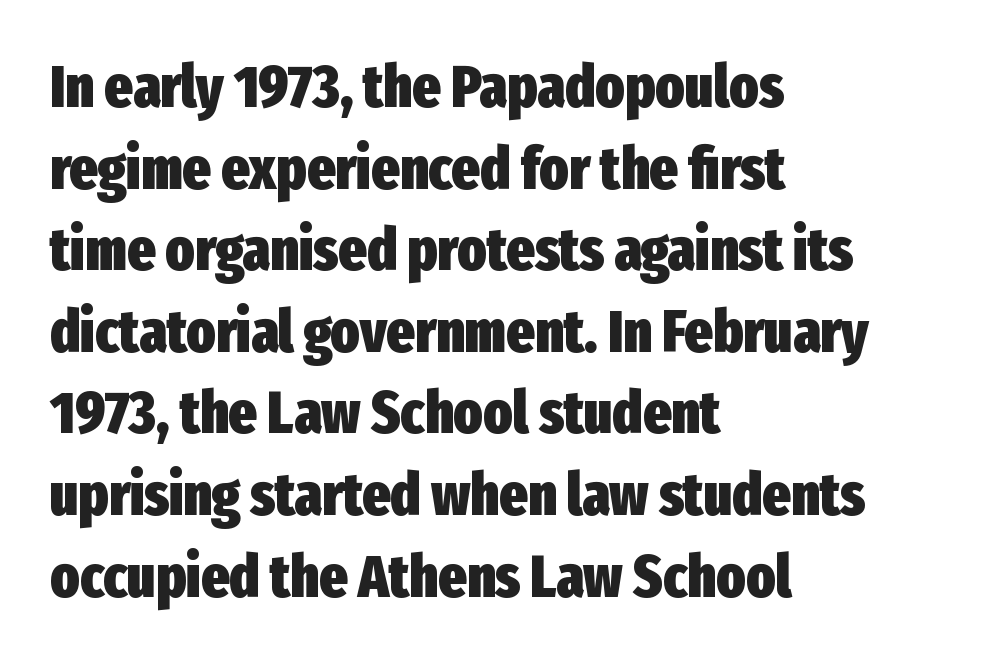
The image shows 60 px heavy, condensed sans-serif type, upright; set left-aligned, normal line spacing (1.36x), normal letter spacing, not underlined; low stroke contrast and a medium x-height.
